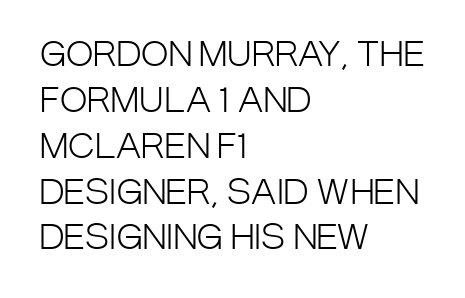
Q: Is the text bold? A: No.
Q: Is the text italic (slanted)? A: No, it is upright.
Q: Is the typeface a serif or a sans-serif typeface? A: Sans-serif.
Q: Is the text underlined? A: No.
Q: How is the paragraph aligned? A: Left-aligned.
Q: Is the spacing between letters normal or unusually wide? A: Normal.
Q: Is the spacing between lines tight, normal or loose? A: Normal.
Q: Width (condensed, normal, or wide)? A: Condensed.
Q: Stroke contrast? A: Low.
Q: x-height? A: Large.
Q: Monospaced? A: No.
